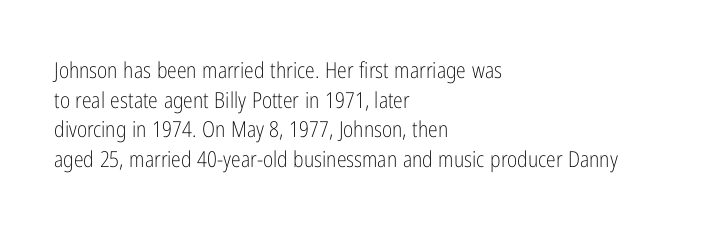
{"italic": "no", "bold": "no", "underline": "no", "align": "left", "line_spacing": "normal", "line_spacing_ratio": 1.35, "letter_spacing": "normal", "letter_spacing_em": 0.0, "glyph_px": 22}
